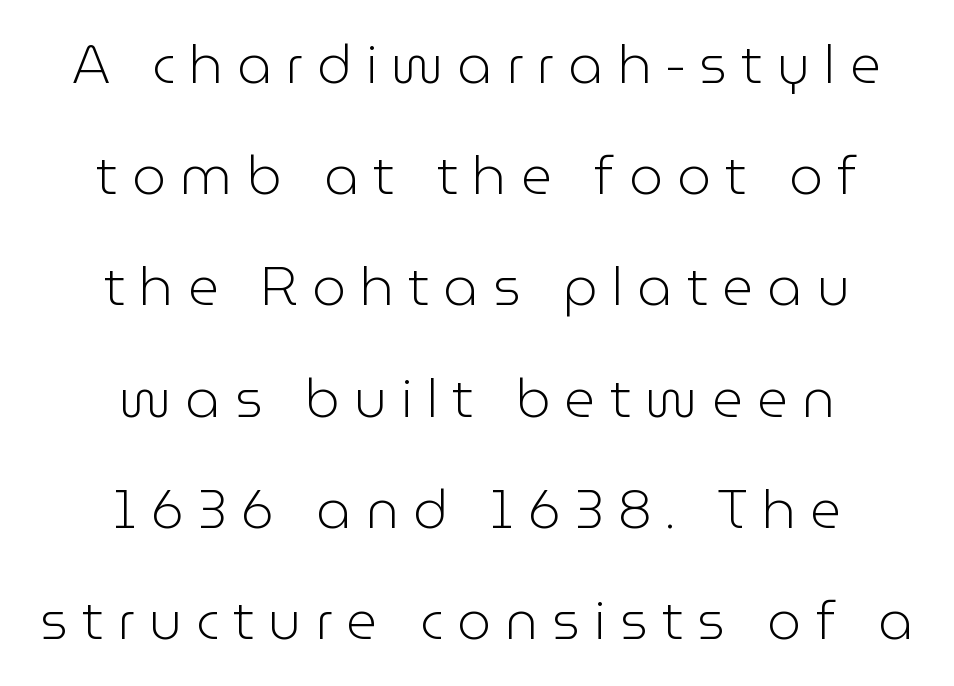
What stands out about the letter spacing? Its width — letters are far apart. Bold? No — there's no thickening of the strokes. Proportional: the letters do not fall into vertical columns. Are there feet on the stems? There aren't — it's a sans. Each row of text sits above clean, open space. Posture: upright roman.
